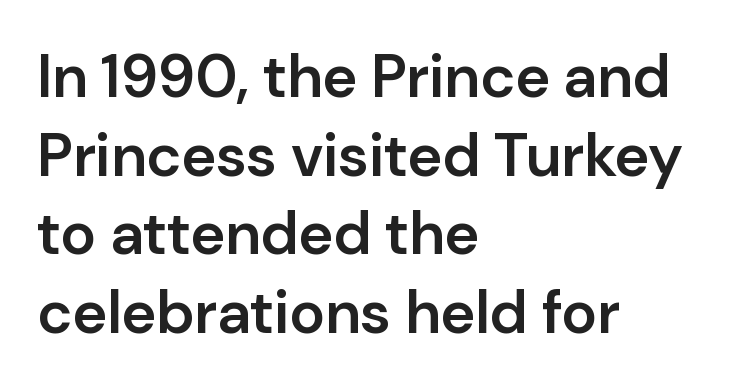
Q: Is the text bold? A: Semi-bold.
Q: Is the text italic (slanted)? A: No, it is upright.
Q: Is the typeface a serif or a sans-serif typeface? A: Sans-serif.
Q: Is the text underlined? A: No.
Q: How is the paragraph aligned? A: Left-aligned.
Q: Is the spacing between letters normal or unusually wide? A: Normal.
Q: Is the spacing between lines tight, normal or loose? A: Normal.
Q: Width (condensed, normal, or wide)? A: Normal.
Q: Stroke contrast? A: Low.
Q: x-height? A: Medium.
Q: Monospaced? A: No.
